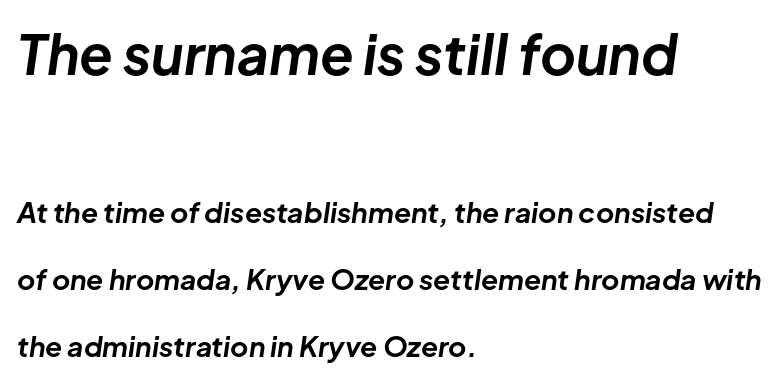
The image shows 55 px bold type, italic (leaning right); set left-aligned, loose line spacing (2.4x), normal letter spacing, not underlined; the first (top) block is 1.96x larger; low stroke contrast and a medium x-height.
